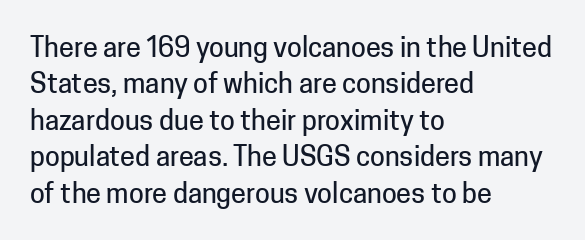
{"italic": "no", "underline": "no", "align": "left", "line_spacing": "normal", "line_spacing_ratio": 1.35, "letter_spacing": "normal", "letter_spacing_em": 0.0, "glyph_px": 27}
